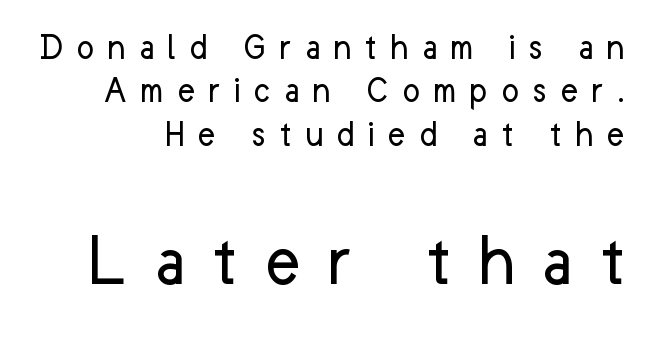
This rendering employs a face without finishing strokes, i.e., a sans-serif. Tightly led — the rows are bunched. Typesetter's note — lower block bumped up in size, upper block left smaller. No word sits above an underline. Stroke thickness stays within the range of a standard reading face or lighter. Here the glyphs are tracked loosely, breaking word shapes into spaced letters.
